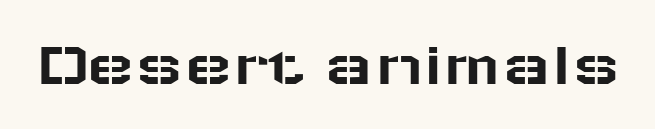
Q: Is the text italic (slanted)? A: No, it is upright.
Q: Is the typeface a serif or a sans-serif typeface? A: Sans-serif.
Q: Is the text underlined? A: No.
Q: Is the spacing between letters normal or unusually wide? A: Normal.
Q: Width (condensed, normal, or wide)? A: Wide.
Q: Stroke contrast? A: Low.
Q: x-height? A: Medium.
Q: Monospaced? A: No.
